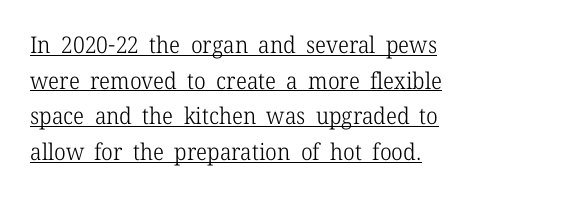
The words here are underlined. The font's upright variant was chosen for this text. The rendering uses a moderate line-height, typical for paragraphs. The letters sit at their default tracking, neither squeezed nor spread. Bold? No — there's no thickening of the strokes. One-word summary of the alignment: left.
